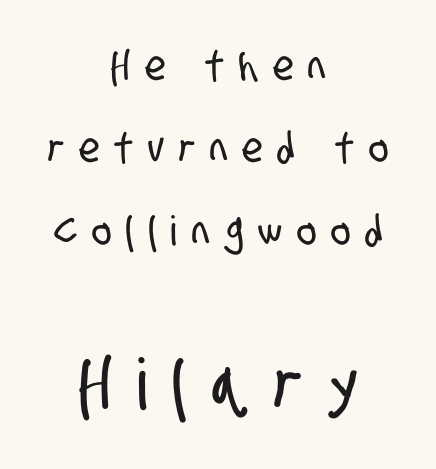
{"serif": "no", "width": "condensed", "stroke_contrast": "low", "x_height": "large", "monospaced": "no", "underline": "no", "align": "center", "line_spacing": "loose", "line_spacing_ratio": 2.01, "letter_spacing": "wide", "letter_spacing_em": 0.37, "larger_block": "second", "size_ratio": 1.73, "glyph_px": 71}
